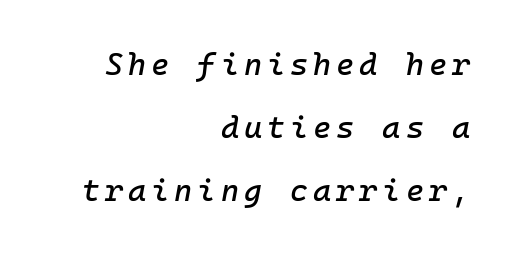
The image shows 31 px text type, italic (leaning right), monospaced; set right-aligned, loose line spacing (2.04x), not underlined; low stroke contrast and a medium x-height.
